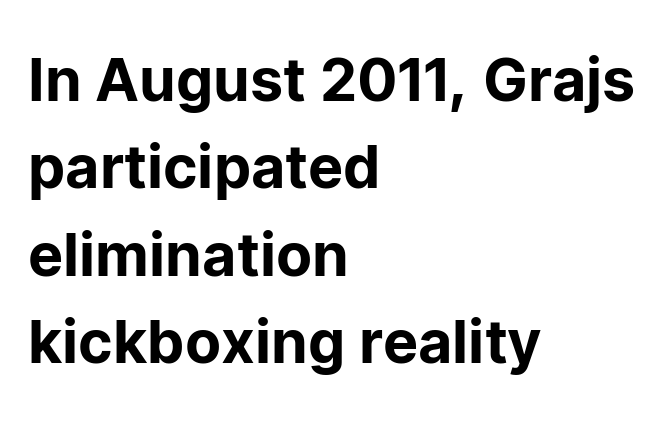
This sample uses an upright cut, with every glyph sitting square on the baseline. The rows are spaced the way most documents space them. Which margin do the lines hug? The left one — the right edge is uneven. The passage shown is not underscored anywhere. The type is set solid horizontally, with unmodified tracking.
